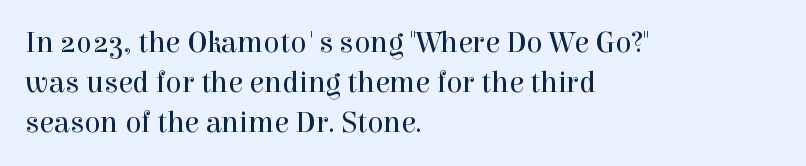
The image shows 30 px regular-weight serif type, upright; set left-aligned, normal line spacing (1.33x), normal letter spacing, not underlined; a medium x-height.
